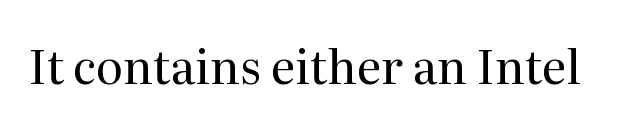
The image shows 47 px regular-weight serif type, upright; set normal letter spacing, not underlined; medium stroke contrast and a medium x-height.
